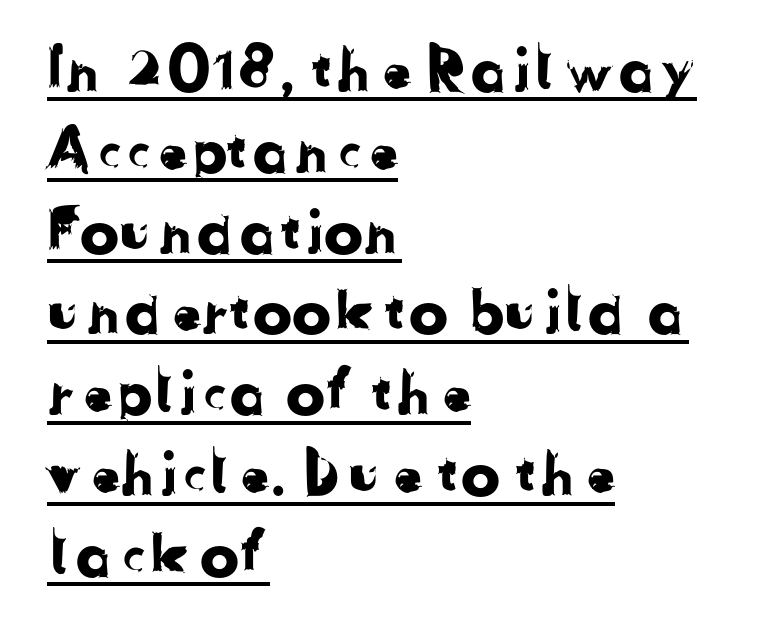
Q: Is the typeface a serif or a sans-serif typeface? A: Sans-serif.
Q: Is the text underlined? A: Yes.
Q: How is the paragraph aligned? A: Left-aligned.
Q: Is the spacing between letters normal or unusually wide? A: Normal.
Q: Is the spacing between lines tight, normal or loose? A: Normal.
Q: Width (condensed, normal, or wide)? A: Normal.
Q: Stroke contrast? A: Low.
Q: x-height? A: Medium.
Q: Monospaced? A: No.
